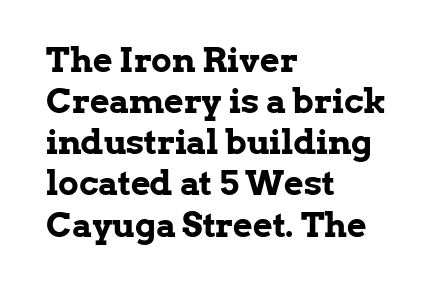
Q: Is the text bold? A: Yes.
Q: Is the text italic (slanted)? A: No, it is upright.
Q: Is the typeface a serif or a sans-serif typeface? A: Serif.
Q: Is the text underlined? A: No.
Q: How is the paragraph aligned? A: Left-aligned.
Q: Is the spacing between letters normal or unusually wide? A: Normal.
Q: Width (condensed, normal, or wide)? A: Normal.
Q: Stroke contrast? A: Low.
Q: x-height? A: Medium.
Q: Monospaced? A: No.
